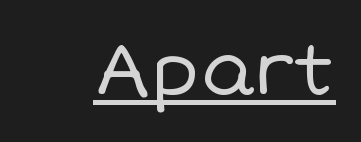
{"italic": "no", "bold": "no", "weight": "regular", "width": "normal", "stroke_contrast": "low", "x_height": "large", "monospaced": "no", "underline": "yes", "letter_spacing": "normal", "letter_spacing_em": 0.0, "glyph_px": 72}
